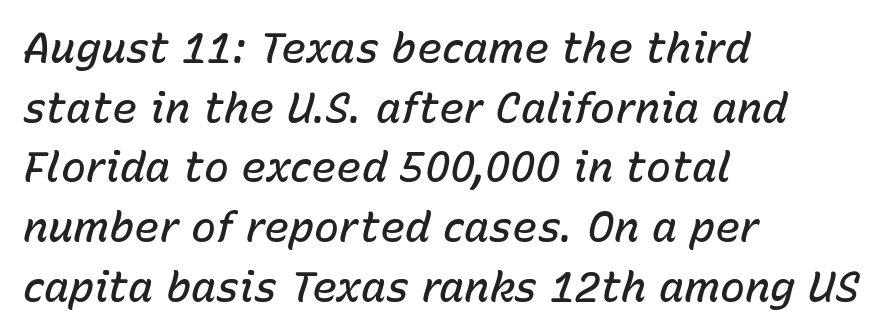
{"italic": "yes", "lean": "right", "slant_degrees": 15, "bold": "semi", "weight": "semibold", "width": "normal", "stroke_contrast": "low", "x_height": "medium", "monospaced": "no", "underline": "no", "align": "left", "line_spacing": "normal", "line_spacing_ratio": 1.42, "letter_spacing": "normal", "letter_spacing_em": 0.0, "glyph_px": 42}
